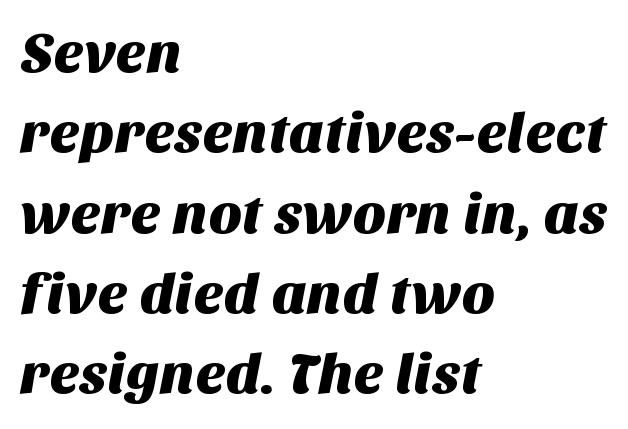
Q: Is the typeface a serif or a sans-serif typeface? A: Sans-serif.
Q: Is the text underlined? A: No.
Q: How is the paragraph aligned? A: Left-aligned.
Q: Is the spacing between letters normal or unusually wide? A: Normal.
Q: Is the spacing between lines tight, normal or loose? A: Normal.
Q: Width (condensed, normal, or wide)? A: Normal.
Q: Stroke contrast? A: Medium.
Q: x-height? A: Large.
Q: Monospaced? A: No.
